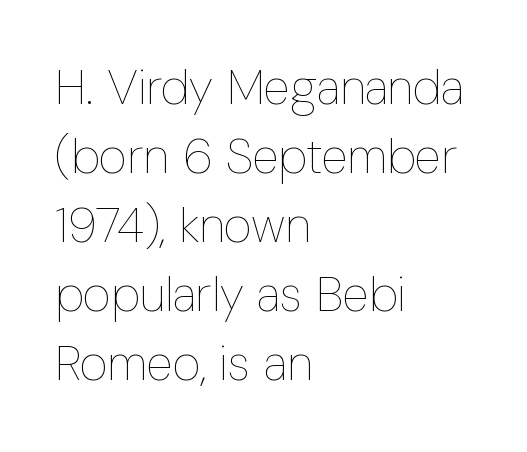
The image shows 49 px thin, condensed type, upright; set left-aligned, normal line spacing (1.41x), normal letter spacing, not underlined; low stroke contrast and a medium x-height.
